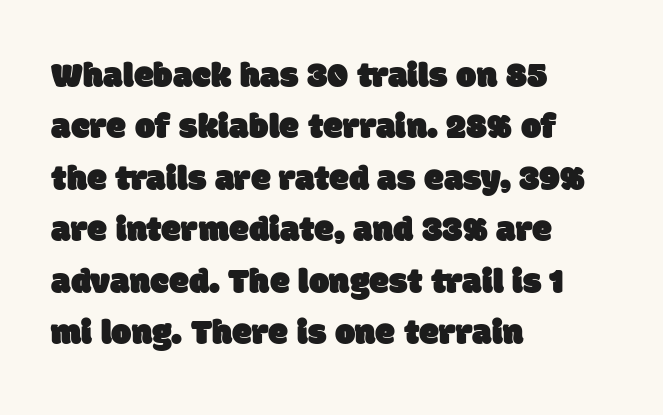
Letterform terminals end flat and unadorned throughout the passage. The line texture is even and compact thanks to regular tracking. The letters advance in unequal steps, a hallmark of proportional type. Clear beneath every line of the passage. In terms of leading, this rendering sits right in the middle. The paragraph has a hard left edge and a soft right edge.
